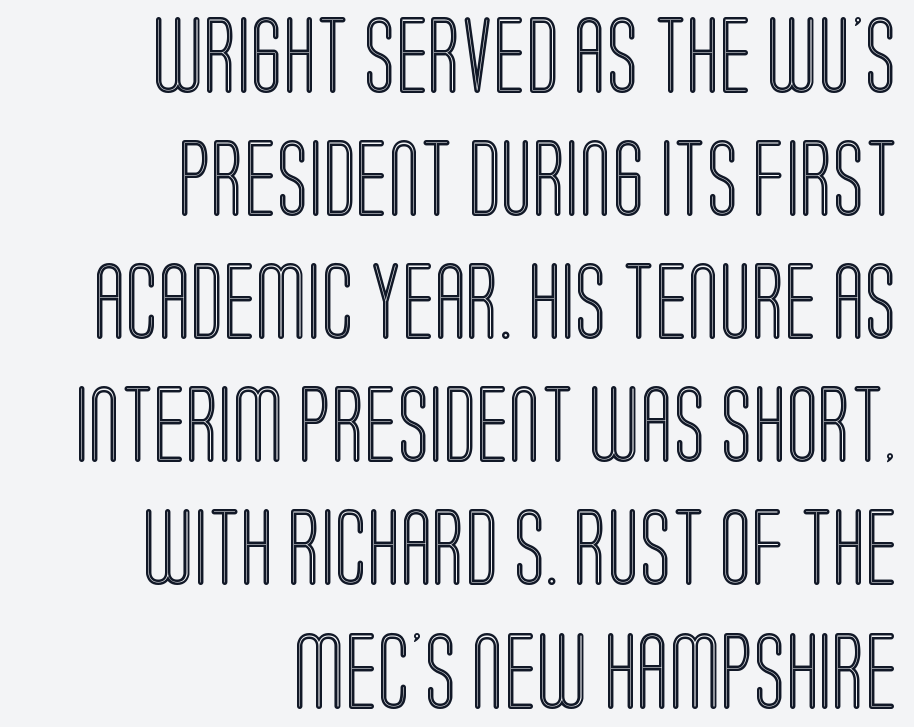
{"italic": "no", "width": "condensed", "x_height": "large", "monospaced": "no", "underline": "no", "align": "right", "line_spacing": "normal", "line_spacing_ratio": 1.62, "letter_spacing": "normal", "letter_spacing_em": 0.0, "glyph_px": 76}
